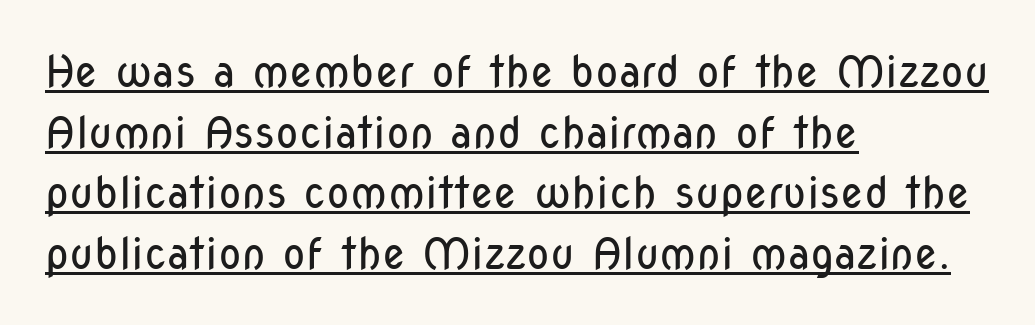
{"serif": "no", "italic": "no", "bold": "no", "weight": "regular", "width": "condensed", "stroke_contrast": "low", "x_height": "medium", "monospaced": "no", "underline": "yes", "align": "left", "line_spacing": "normal", "line_spacing_ratio": 1.41, "letter_spacing": "normal", "letter_spacing_em": 0.0, "glyph_px": 43}
